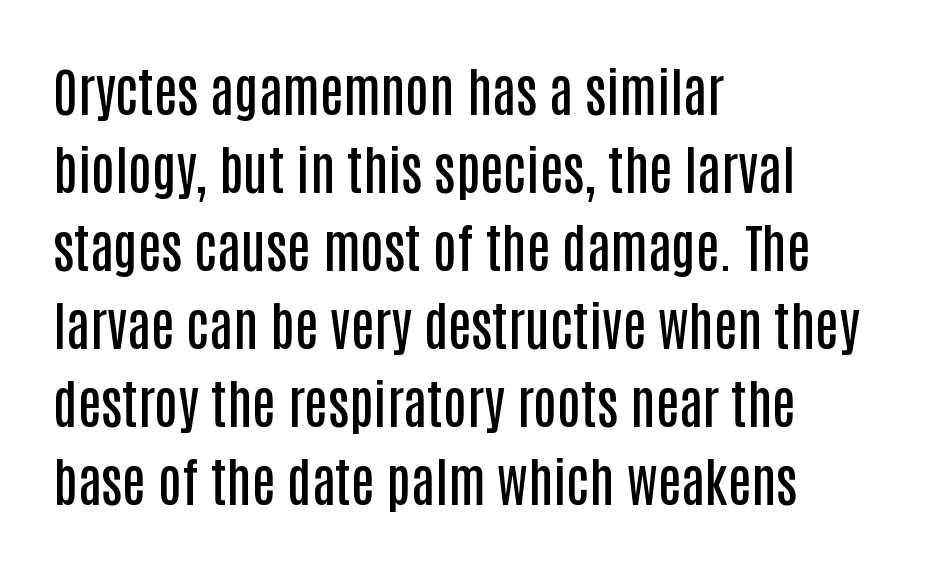
{"serif": "no", "italic": "no", "bold": "semi", "weight": "semibold", "width": "condensed", "stroke_contrast": "low", "x_height": "large", "monospaced": "no", "underline": "no", "align": "left", "line_spacing": "normal", "line_spacing_ratio": 1.47, "letter_spacing": "normal", "letter_spacing_em": 0.0, "glyph_px": 53}
